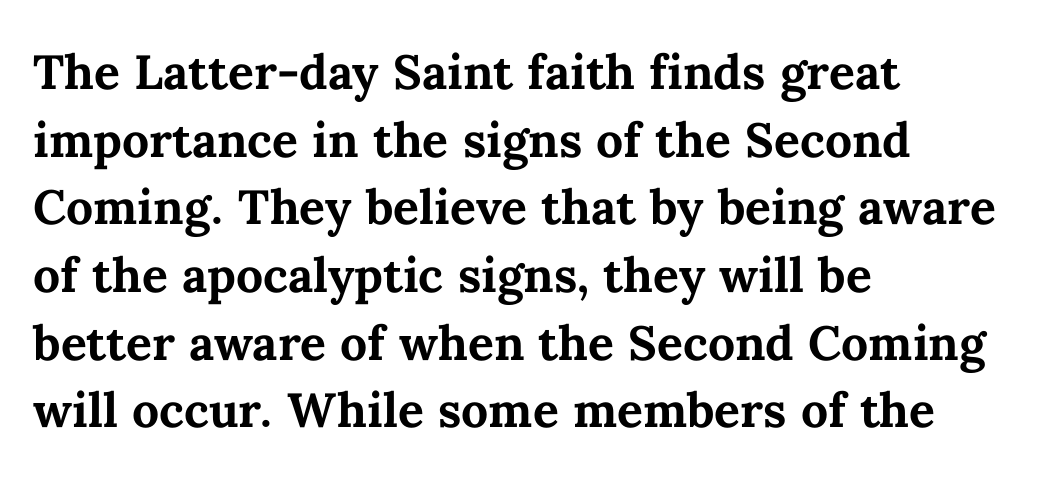
The image shows 48 px bold type, upright; set left-aligned, normal line spacing (1.41x), normal letter spacing, not underlined; medium stroke contrast and a medium x-height.
